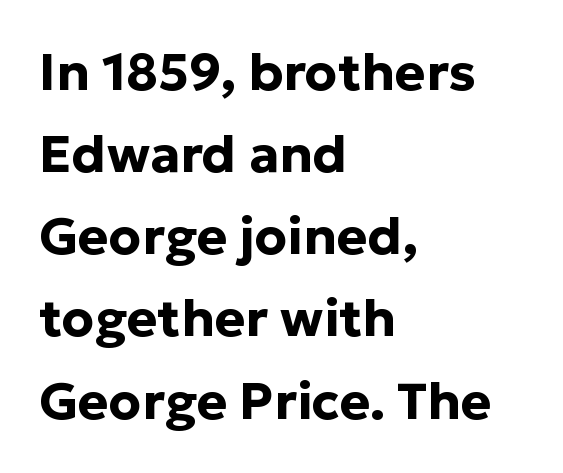
{"serif": "no", "italic": "no", "bold": "yes", "weight": "bold", "width": "normal", "stroke_contrast": "low", "x_height": "medium", "monospaced": "no", "underline": "no", "align": "left", "line_spacing": "normal", "line_spacing_ratio": 1.58, "letter_spacing": "normal", "letter_spacing_em": 0.0, "glyph_px": 52}
